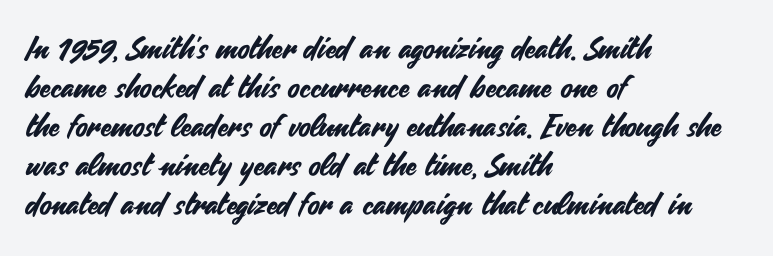
This rendering leaves character spacing at its baseline value. Think of a printed novel: that variable character pitch is what you see here. Check where the strokes stop: nothing finishes them off — pure sans. A clean baseline with only descenders dipping below it.
